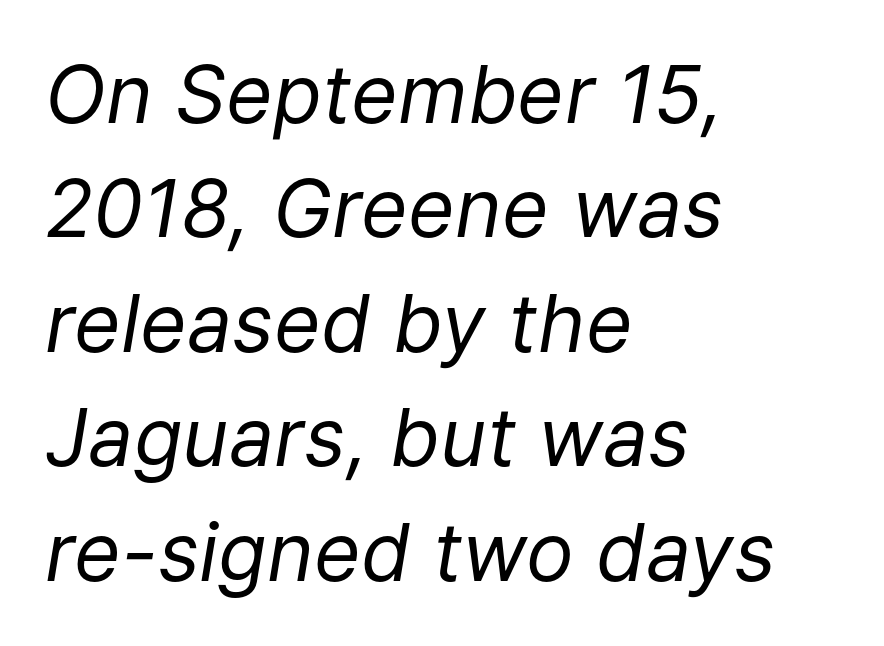
{"italic": "yes", "lean": "right", "slant_degrees": 9, "bold": "no", "weight": "regular", "width": "normal", "stroke_contrast": "low", "x_height": "medium", "monospaced": "no", "underline": "no", "align": "left", "line_spacing": "normal", "line_spacing_ratio": 1.43, "letter_spacing": "normal", "letter_spacing_em": 0.0, "glyph_px": 80}
